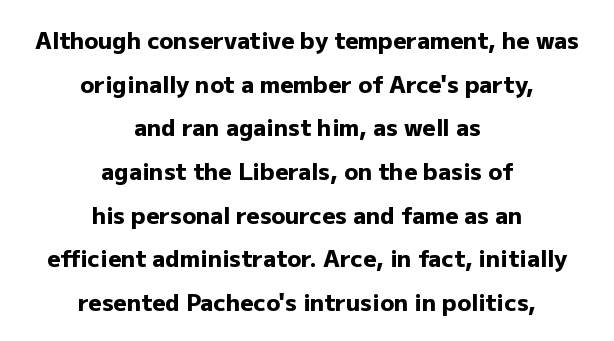
Q: Is the text bold? A: Yes.
Q: Is the text italic (slanted)? A: No, it is upright.
Q: Is the text underlined? A: No.
Q: How is the paragraph aligned? A: Centered.
Q: Is the spacing between letters normal or unusually wide? A: Normal.
Q: Is the spacing between lines tight, normal or loose? A: Loose.
